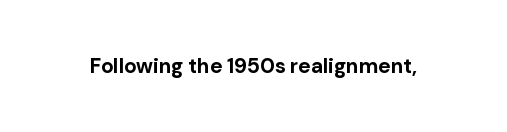
{"italic": "no", "bold": "yes", "underline": "no", "letter_spacing": "normal", "letter_spacing_em": 0.0, "glyph_px": 21}
